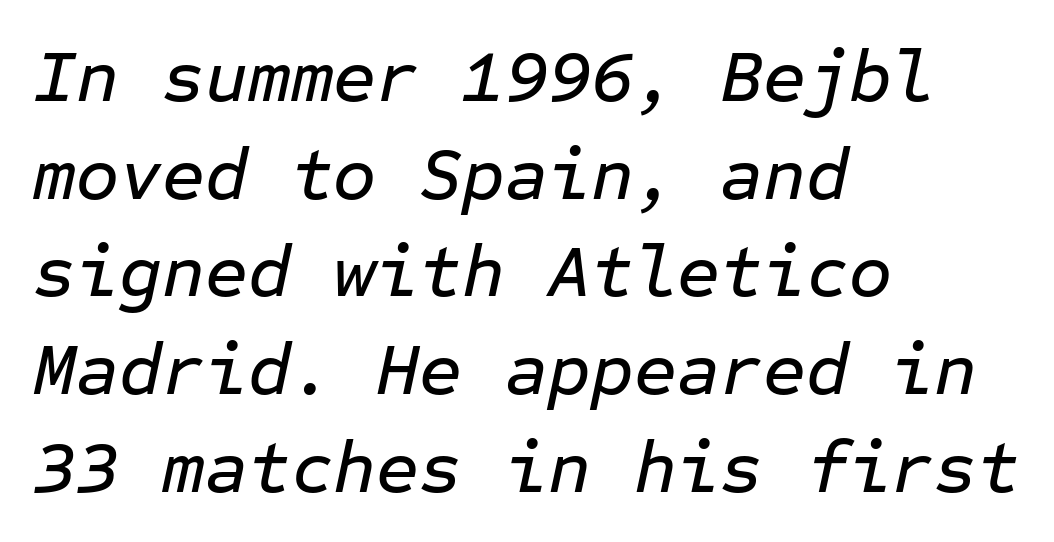
The image shows 74 px text type, italic (leaning right), monospaced; set left-aligned, normal line spacing (1.32x), normal letter spacing, not underlined; low stroke contrast and a medium x-height.
